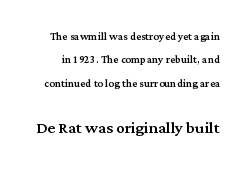
Short note: letters normally spaced. Nope, not italic — everything's standing straight. Descenders hang freely into open space. Successive baselines arrive at the customary interval. In this sample the second text group is rendered at the bigger scale.
